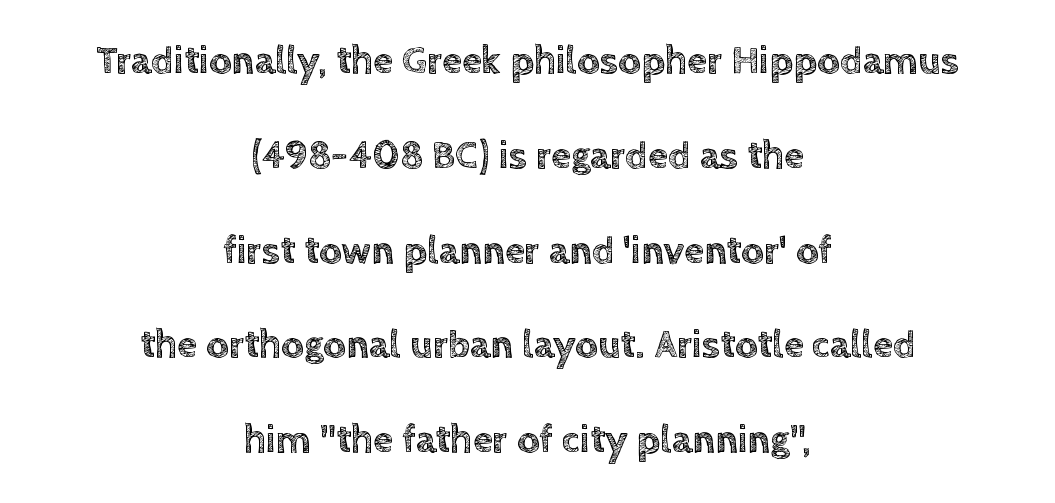
{"italic": "no", "width": "normal", "x_height": "large", "monospaced": "no", "underline": "no", "align": "center", "line_spacing": "loose", "line_spacing_ratio": 2.37, "letter_spacing": "normal", "letter_spacing_em": 0.0, "glyph_px": 40}
